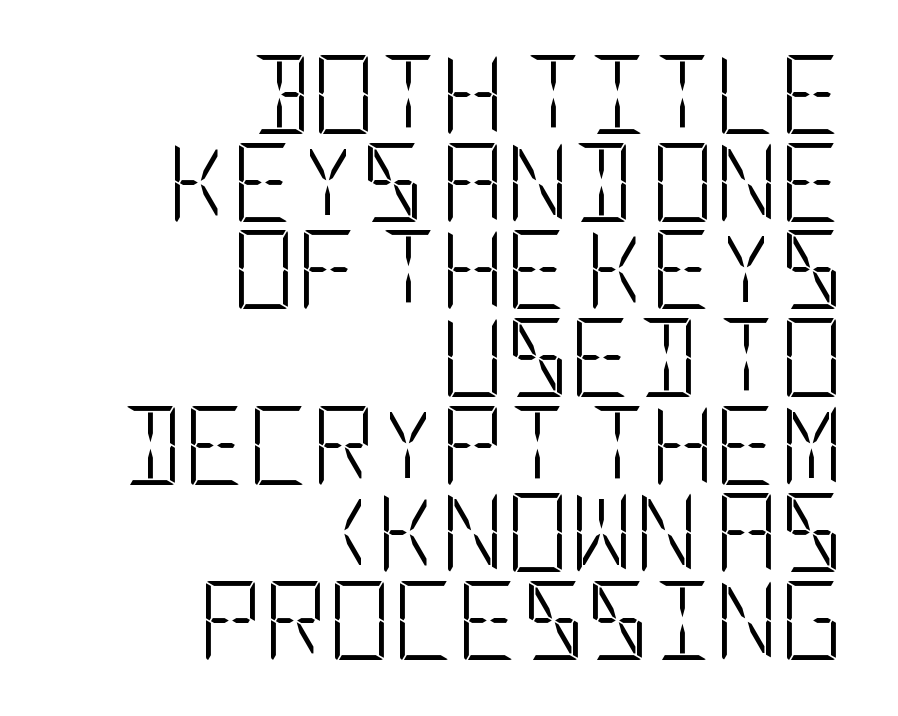
The image shows 79 px light, condensed sans-serif type, upright; set right-aligned, tight line spacing (1.11x), normal letter spacing, not underlined; low stroke contrast and a large x-height.
